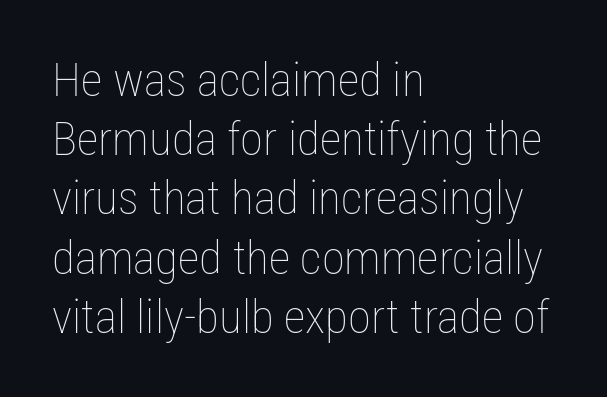
{"italic": "no", "bold": "no", "weight": "thin", "width": "condensed", "stroke_contrast": "low", "x_height": "medium", "monospaced": "no", "underline": "no", "align": "left", "line_spacing": "normal", "line_spacing_ratio": 1.26, "letter_spacing": "normal", "letter_spacing_em": 0.0, "glyph_px": 47}
